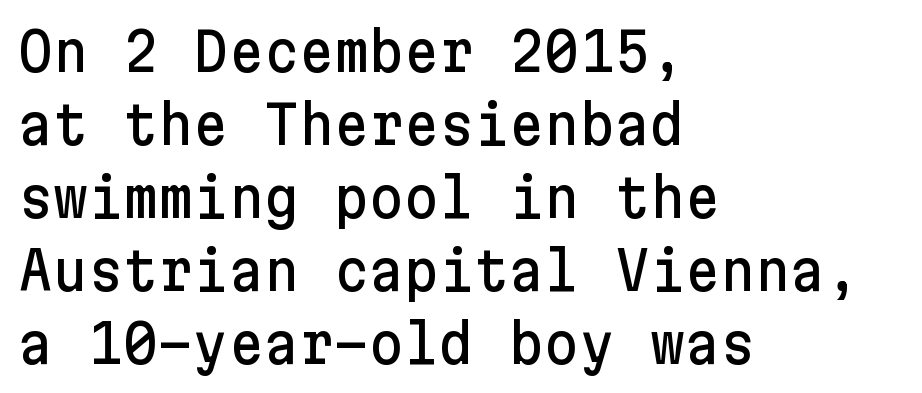
Style check: upright. A typesetter would call this zero additional tracking. No feet cap the strokes, marking this as sans-serif type. Reading down the column, the eye jumps a familiar distance to each next line. Just letters on the line, the space beneath them empty. Line beginnings align vertically; line endings do not.
